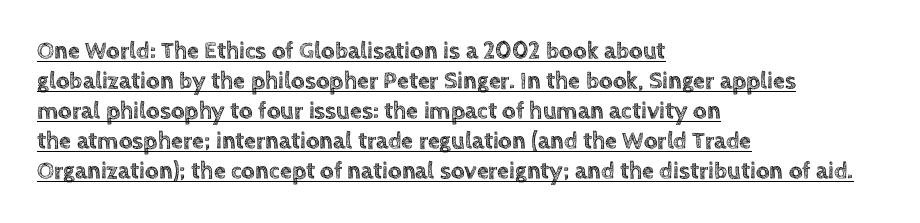
The image shows 24 px text type, upright; set left-aligned, normal line spacing (1.25x), normal letter spacing, underlined.
